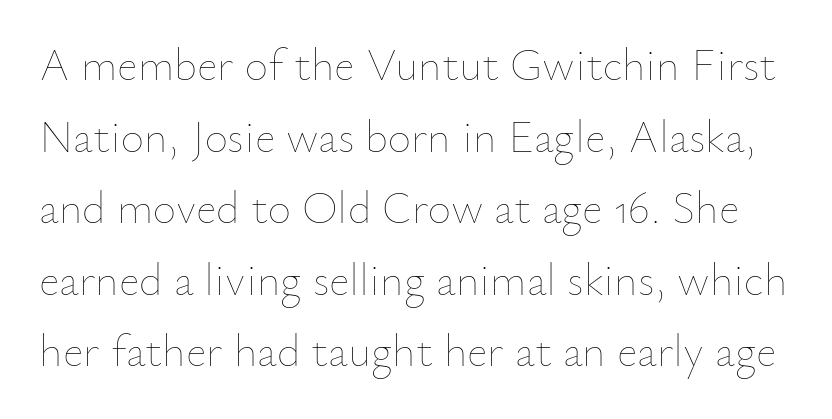
{"italic": "no", "bold": "no", "weight": "thin", "width": "normal", "stroke_contrast": "low", "x_height": "small", "monospaced": "no", "underline": "no", "line_spacing": "normal", "line_spacing_ratio": 1.59, "letter_spacing": "normal", "letter_spacing_em": 0.0, "glyph_px": 45}
